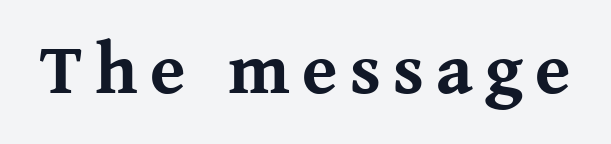
{"serif": "yes", "italic": "no", "bold": "yes", "weight": "bold", "width": "normal", "stroke_contrast": "medium", "x_height": "medium", "monospaced": "no", "underline": "no", "glyph_px": 72}
